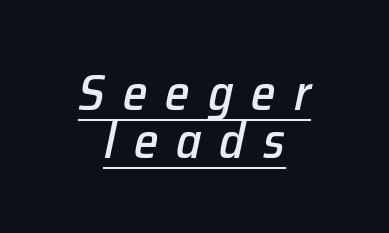
The image shows 50 px text type, italic (leaning right); set centered, tight line spacing (0.96x), unusually wide letter spacing (+0.36 em), underlined; low stroke contrast and a medium x-height.
